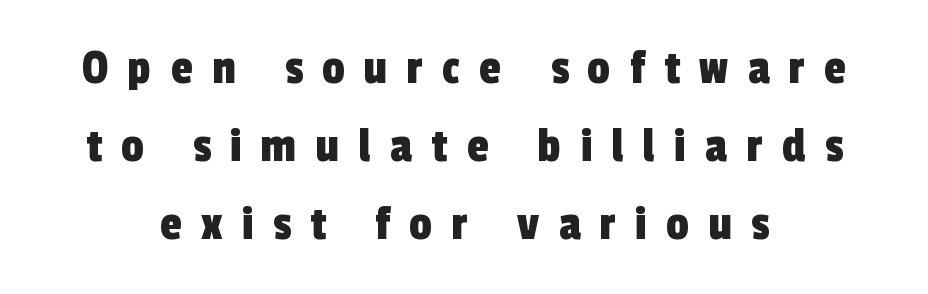
Q: Is the typeface a serif or a sans-serif typeface? A: Sans-serif.
Q: Is the text underlined? A: No.
Q: How is the paragraph aligned? A: Centered.
Q: Is the spacing between letters normal or unusually wide? A: Unusually wide.
Q: Is the spacing between lines tight, normal or loose? A: Normal.
Q: Width (condensed, normal, or wide)? A: Condensed.
Q: x-height? A: Medium.
Q: Monospaced? A: No.
